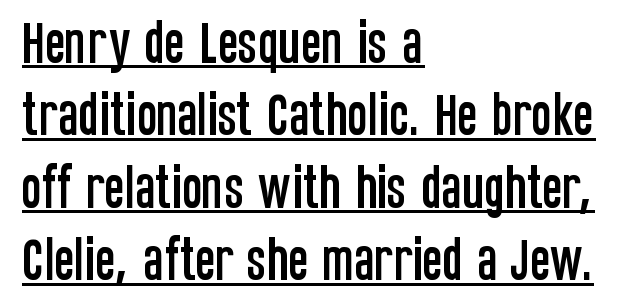
If you measured baseline to baseline, you'd find a middling distance. Looks like regular typesetting: each glyph gets only the width it needs. Standard letterfit; no display-style spreading of the glyphs. What kind of face is this? One without serifs — a sans. Which margin do the lines hug? The left one — the right edge is uneven. Posture: straight, roman, zero tilt.
